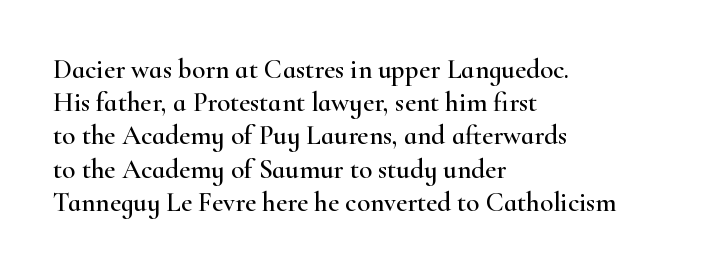
Every row of glyphs begins at an identical x-position on the left. These lines were composed using upright roman letters. Standard letterfit; no display-style spreading of the glyphs. The glyphs are unaccompanied by any horizontal stroke below them.
